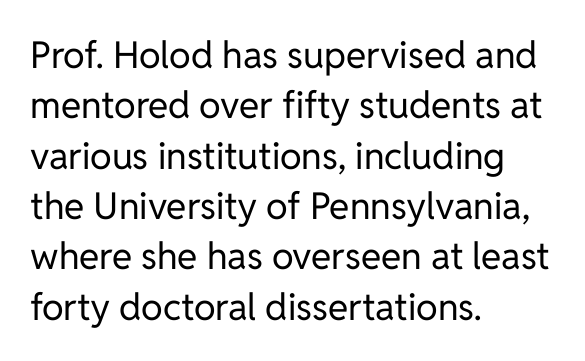
The image shows 37 px regular-weight sans-serif type, upright; set left-aligned, normal line spacing (1.36x), normal letter spacing, not underlined; low stroke contrast and a medium x-height.
